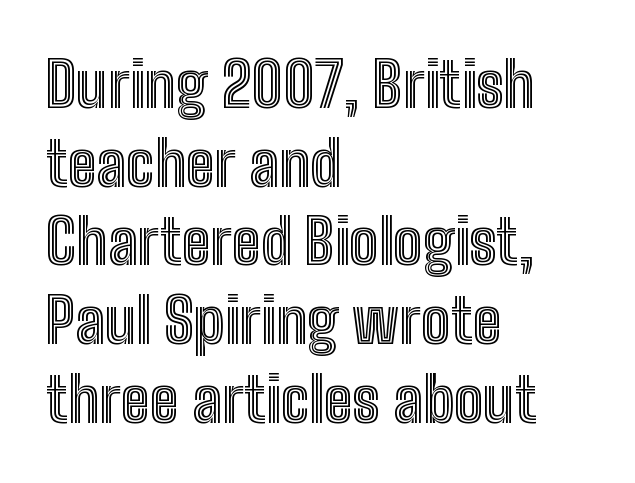
The image shows 62 px condensed type, upright; set left-aligned, normal line spacing (1.27x), normal letter spacing, not underlined; a medium x-height.
